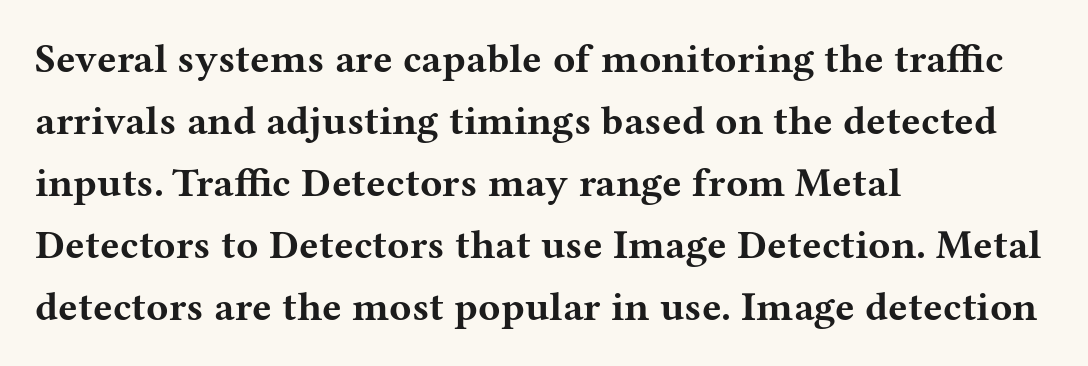
{"serif": "yes", "italic": "no", "bold": "yes", "weight": "bold", "width": "wide", "stroke_contrast": "medium", "x_height": "medium", "monospaced": "no", "underline": "no", "align": "left", "line_spacing": "normal", "line_spacing_ratio": 1.51, "letter_spacing": "normal", "letter_spacing_em": 0.0, "glyph_px": 41}
